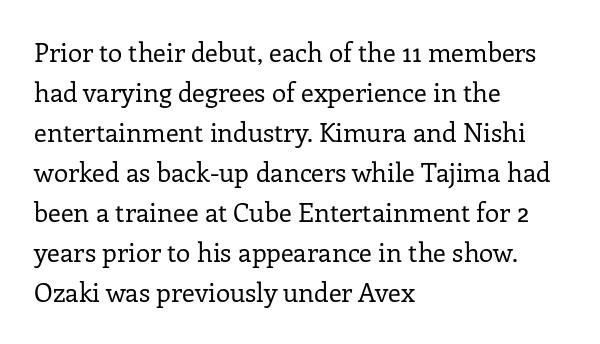
Q: Is the text bold? A: No.
Q: Is the text italic (slanted)? A: No, it is upright.
Q: Is the text underlined? A: No.
Q: How is the paragraph aligned? A: Left-aligned.
Q: Is the spacing between letters normal or unusually wide? A: Normal.
Q: Is the spacing between lines tight, normal or loose? A: Normal.
